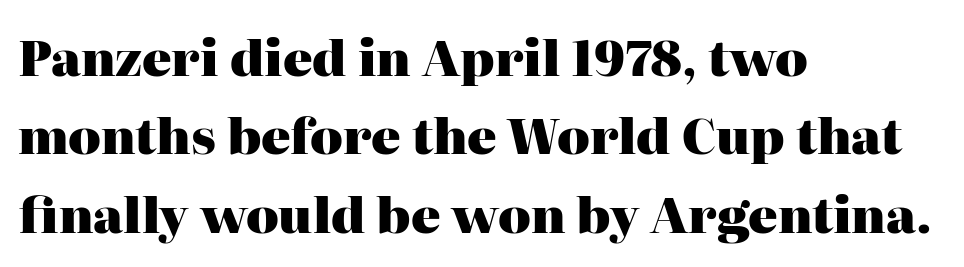
If you drew a ruler down the left edge, every line would touch it. Words appear dense and cohesive because spacing is normal. The glyphs are unaccompanied by any horizontal stroke below them. Is this a sans? No — the strokes have serifs.
